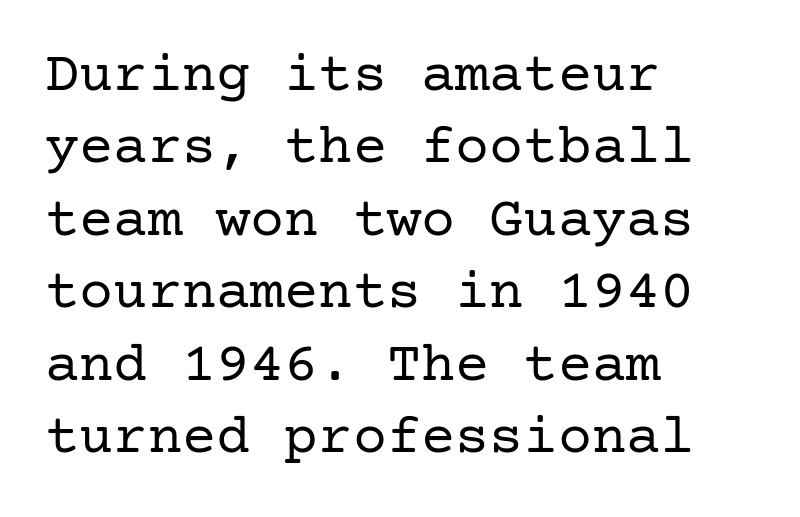
Q: Is the text bold? A: No.
Q: Is the text italic (slanted)? A: No, it is upright.
Q: Is the typeface a serif or a sans-serif typeface? A: Serif.
Q: Is the text underlined? A: No.
Q: How is the paragraph aligned? A: Left-aligned.
Q: Is the spacing between letters normal or unusually wide? A: Normal.
Q: Is the spacing between lines tight, normal or loose? A: Normal.
Q: Width (condensed, normal, or wide)? A: Normal.
Q: Stroke contrast? A: Low.
Q: x-height? A: Medium.
